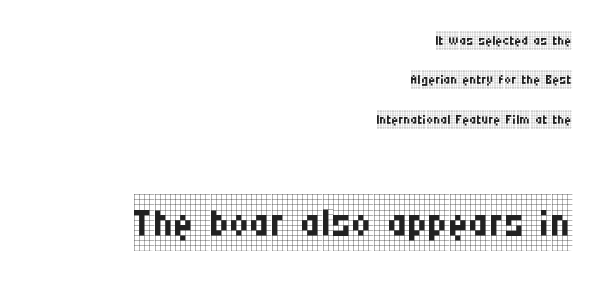
Q: Is the text bold? A: No.
Q: Is the text italic (slanted)? A: No, it is upright.
Q: Is the typeface a serif or a sans-serif typeface? A: Serif.
Q: Is the text underlined? A: No.
Q: How is the paragraph aligned? A: Right-aligned.
Q: Is the spacing between letters normal or unusually wide? A: Normal.
Q: Is the spacing between lines tight, normal or loose? A: Loose.
Q: Which block of text is set in a larger size, the first (top) or the second (bottom)? A: The second (bottom) one.
Q: Width (condensed, normal, or wide)? A: Condensed.
Q: Stroke contrast? A: Low.
Q: x-height? A: Large.
Q: Monospaced? A: No.
